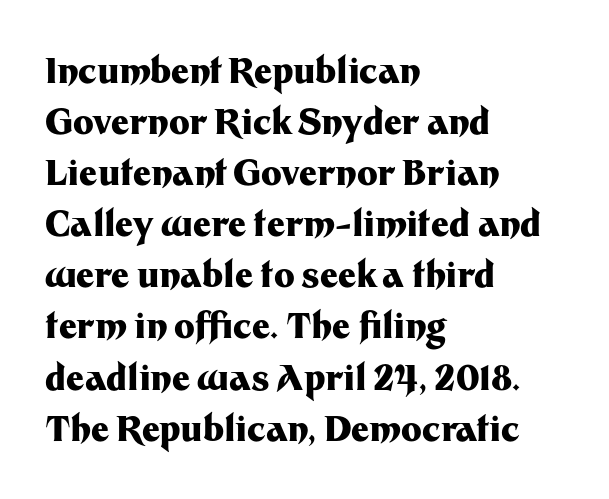
{"serif": "no", "italic": "no", "bold": "yes", "weight": "heavy", "width": "normal", "stroke_contrast": "medium", "x_height": "medium", "monospaced": "no", "underline": "no", "align": "left", "line_spacing": "normal", "line_spacing_ratio": 1.46, "letter_spacing": "normal", "letter_spacing_em": 0.0, "glyph_px": 35}
